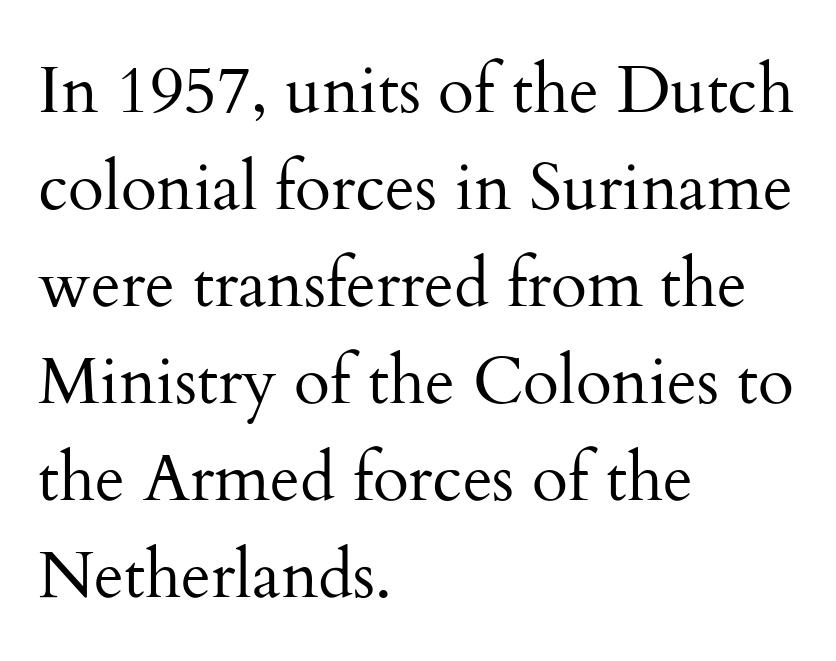
The letterforms sit shoulder to shoulder at normal distance. A normal amount of white space separates one row of letters from the next. The passage shown is typed in a proportional face where columns would drift. Weight: in the light-to-regular range. Notice how the stems are strictly vertical — no italics here.
